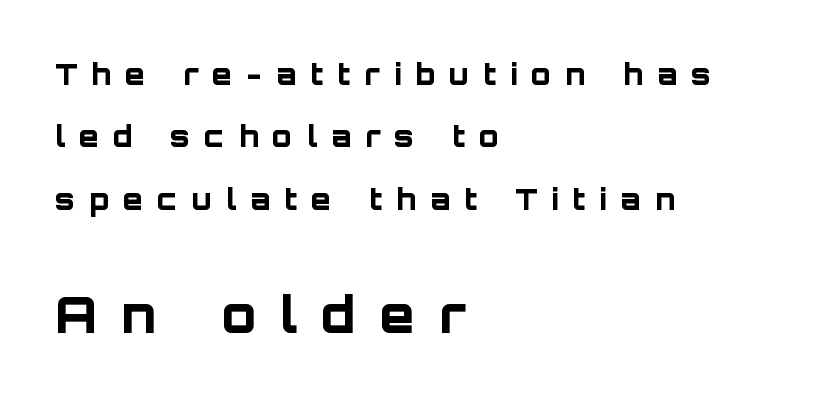
Reading down the block, your eye returns to a fixed left position each line. Strokes here are thick enough to call this a true bold. This layout puts the modest block above and the oversized block below. Short note: letters widely spaced.
